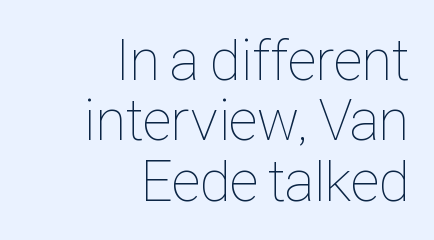
The image shows 58 px thin, condensed type, upright; set right-aligned, tight line spacing (1.04x), normal letter spacing, not underlined; low stroke contrast and a medium x-height.
